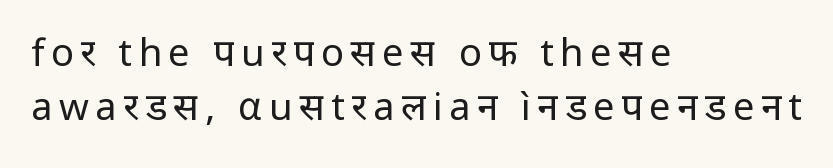
The image shows 38 px regular-weight sans-serif type, upright; set left-aligned, normal line spacing (1.43x), not underlined; low stroke contrast and a medium x-height.
